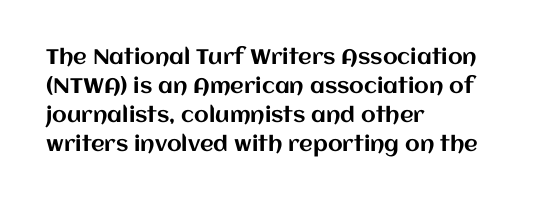
{"italic": "no", "underline": "no", "align": "left", "line_spacing": "normal", "line_spacing_ratio": 1.38, "letter_spacing": "normal", "letter_spacing_em": 0.0, "glyph_px": 21}
